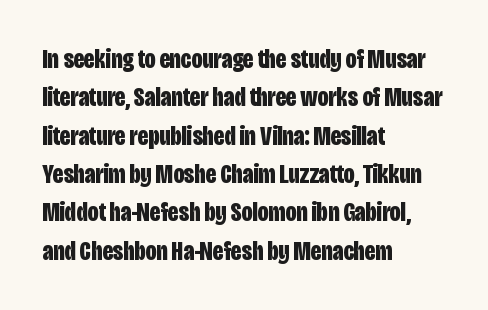
Q: Is the text bold? A: Yes.
Q: Is the text italic (slanted)? A: No, it is upright.
Q: Is the text underlined? A: No.
Q: How is the paragraph aligned? A: Left-aligned.
Q: Is the spacing between letters normal or unusually wide? A: Normal.
Q: Is the spacing between lines tight, normal or loose? A: Normal.
